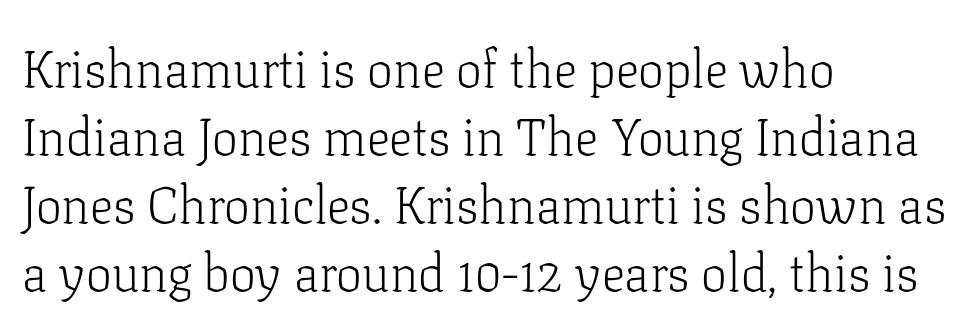
The image shows 52 px light serif type, upright; set left-aligned, normal line spacing (1.31x), normal letter spacing, not underlined; low stroke contrast and a medium x-height.
